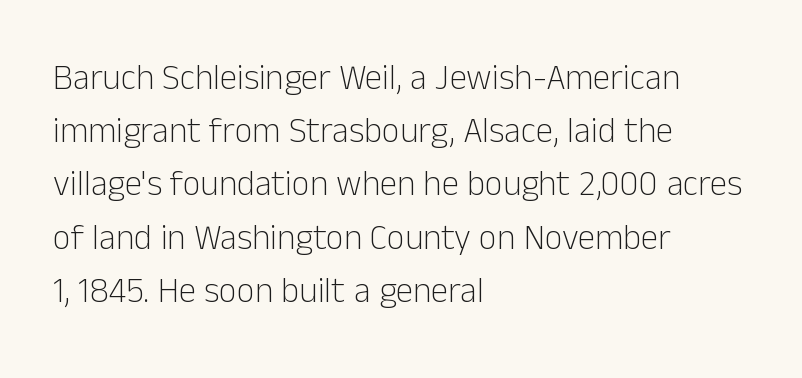
The baseline area is clear. Students, observe: this is what conventionally led text looks like. The rag falls on the right side of this text block. Note the varied advance widths — an 'i' is clearly narrower than an 'm'. The letters stand straight up with perfectly vertical stems.
